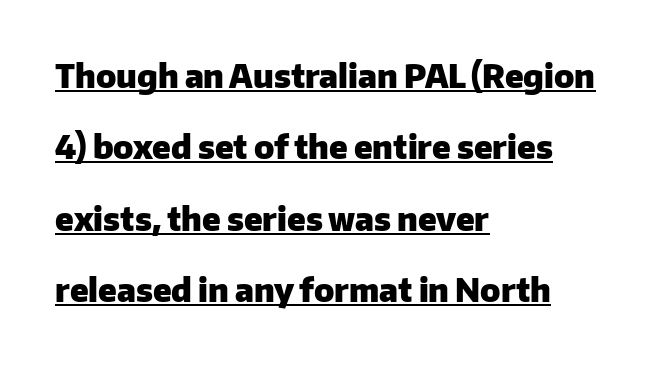
Characters remain perfectly vertical along every line. The setting favours the left margin, as ordinary paragraphs usually do. Glance below the letters and you will spot a drawn line. The type family on display is of the sans-serif kind. Varying glyph widths throughout — classic text-font behaviour.
